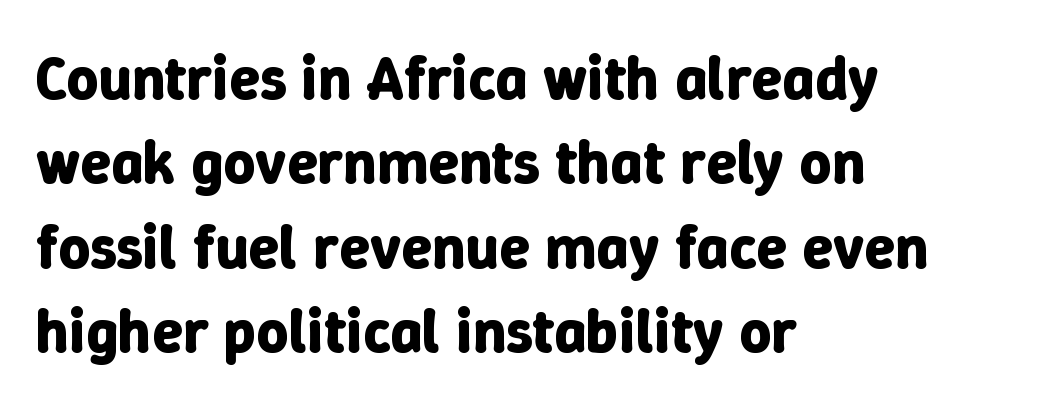
{"italic": "no", "bold": "yes", "weight": "bold", "width": "normal", "stroke_contrast": "low", "x_height": "medium", "monospaced": "no", "underline": "no", "align": "left", "line_spacing": "normal", "line_spacing_ratio": 1.36, "letter_spacing": "normal", "letter_spacing_em": 0.0, "glyph_px": 62}
